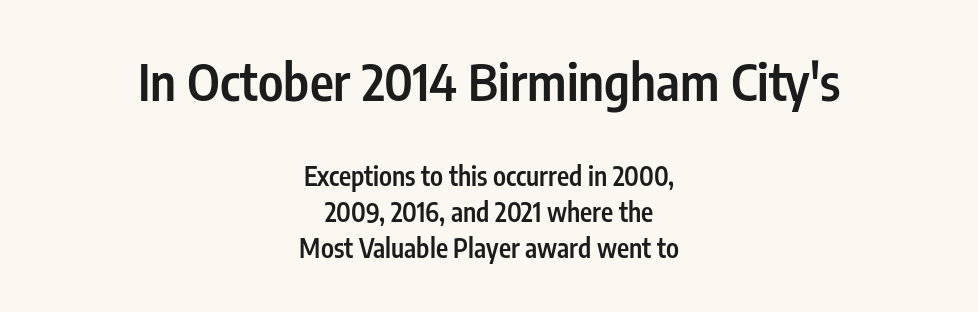
Casual observation: everything's sitting right in the middle. Regarding serifs, this sample does without them. Vertically, the passage feels balanced, rows spaced as you'd expect. The zone under the glyphs is completely vacant. Look at the glyph heights: the upper group is clearly the bigger setting.
